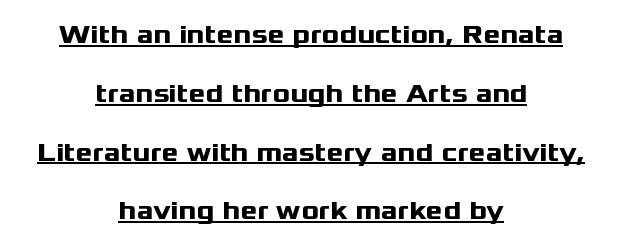
Q: Is the text bold? A: Yes.
Q: Is the text italic (slanted)? A: No, it is upright.
Q: Is the text underlined? A: Yes.
Q: How is the paragraph aligned? A: Centered.
Q: Is the spacing between letters normal or unusually wide? A: Normal.
Q: Is the spacing between lines tight, normal or loose? A: Loose.
